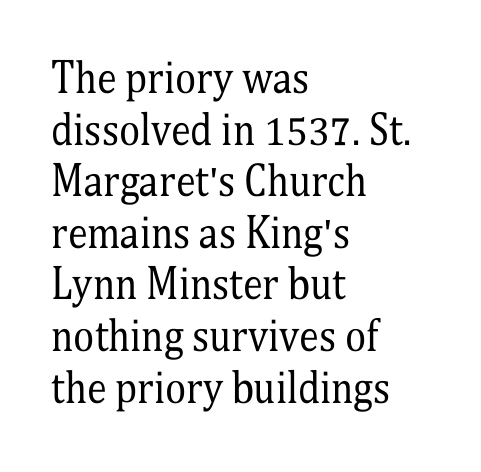
{"serif": "yes", "italic": "no", "bold": "no", "weight": "regular", "width": "condensed", "stroke_contrast": "medium", "x_height": "medium", "monospaced": "no", "underline": "no", "align": "left", "line_spacing": "normal", "line_spacing_ratio": 1.29, "letter_spacing": "normal", "letter_spacing_em": 0.0, "glyph_px": 40}
